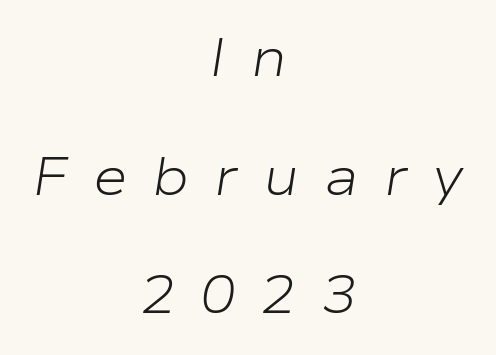
The image shows 53 px light, wide type, italic (leaning right); set centered, loose line spacing (2.24x), unusually wide letter spacing (+0.47 em), not underlined; low stroke contrast and a medium x-height.
